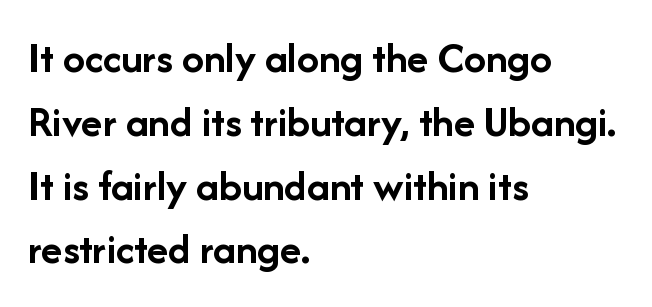
The image shows 44 px semibold sans-serif type, upright; set left-aligned, normal line spacing (1.45x), normal letter spacing, not underlined; low stroke contrast and a medium x-height.
